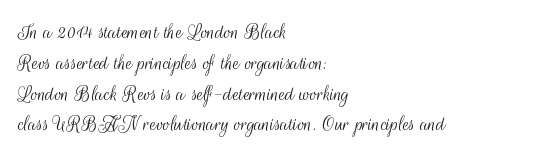
The image shows 23 px text type; set left-aligned, normal line spacing (1.34x), normal letter spacing, not underlined.
